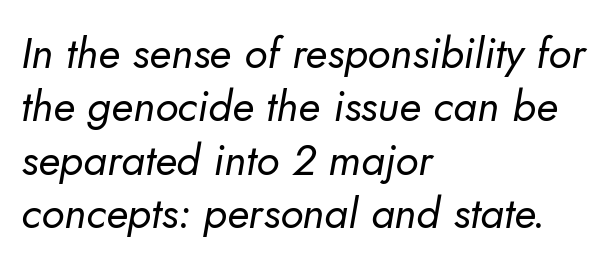
The image shows 43 px regular-weight sans-serif type; set left-aligned, line spacing 1.24x, normal letter spacing, not underlined; low stroke contrast and a small x-height.
